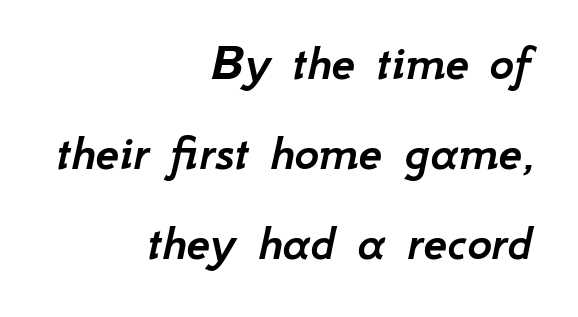
Q: Is the text italic (slanted)? A: Yes, it leans right by about 12 degrees.
Q: Is the text underlined? A: No.
Q: How is the paragraph aligned? A: Right-aligned.
Q: Is the spacing between letters normal or unusually wide? A: Normal.
Q: Is the spacing between lines tight, normal or loose? A: Normal.
Q: Width (condensed, normal, or wide)? A: Normal.
Q: Stroke contrast? A: Low.
Q: x-height? A: Small.
Q: Monospaced? A: No.
